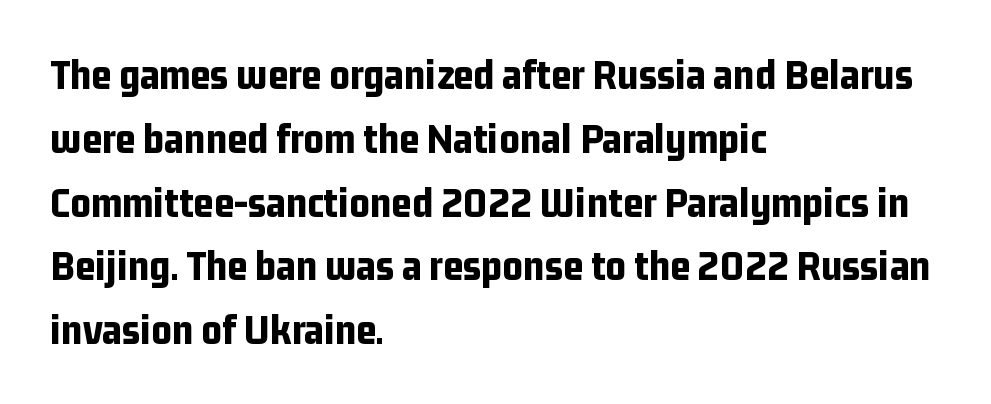
{"serif": "no", "italic": "no", "bold": "yes", "weight": "bold", "width": "condensed", "stroke_contrast": "low", "x_height": "medium", "monospaced": "no", "underline": "no", "align": "left", "line_spacing": "normal", "line_spacing_ratio": 1.45, "letter_spacing": "normal", "letter_spacing_em": 0.0, "glyph_px": 44}
